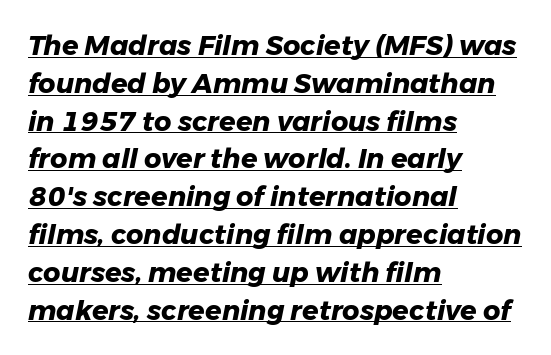
{"italic": "yes", "lean": "right", "slant_degrees": 11, "bold": "yes", "underline": "yes", "align": "left", "line_spacing": "normal", "line_spacing_ratio": 1.4, "letter_spacing": "normal", "letter_spacing_em": 0.0, "glyph_px": 27}
